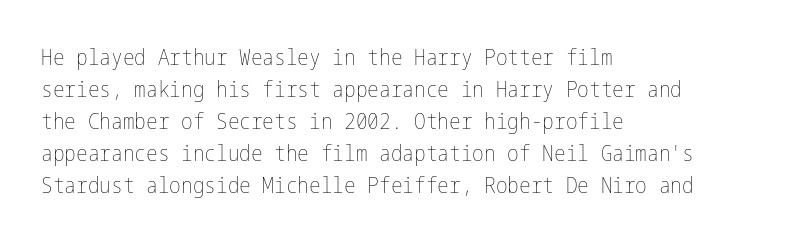
Weight: in the light-to-regular range. These lines keep a tight, regular rhythm from letter to letter. Any mark beneath the type? The region is blank. Left-aligned paragraph, ragged on the right. If you drew a line through each stem, it would be perfectly vertical. Honestly, the row spacing looks completely unremarkable.
